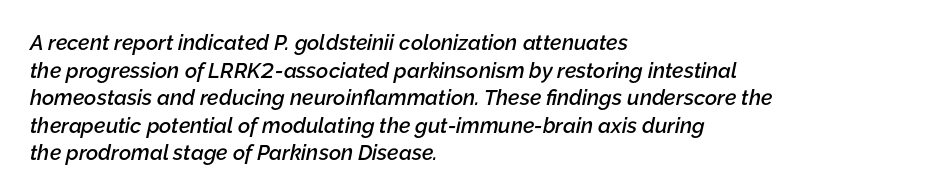
Q: Is the text bold? A: Semi-bold.
Q: Is the text italic (slanted)? A: Yes, it leans right by about 12 degrees.
Q: Is the text underlined? A: No.
Q: How is the paragraph aligned? A: Left-aligned.
Q: Is the spacing between letters normal or unusually wide? A: Normal.
Q: Is the spacing between lines tight, normal or loose? A: Normal.
